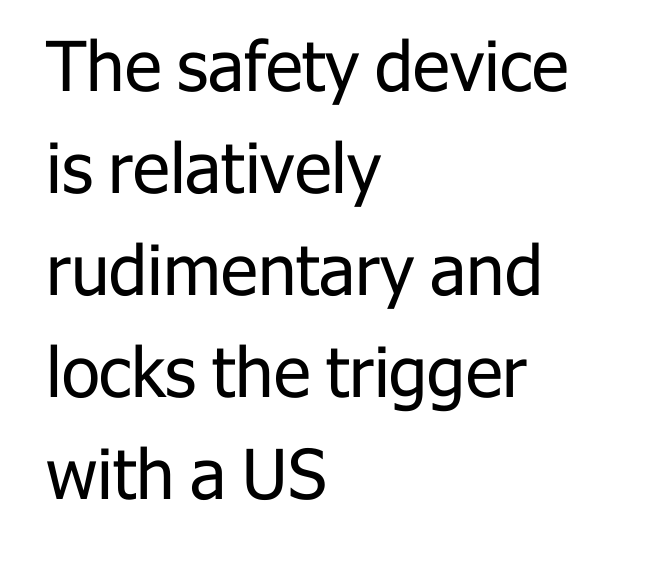
The image shows 69 px regular-weight sans-serif type, upright; set left-aligned, normal line spacing (1.48x), normal letter spacing, not underlined; low stroke contrast and a medium x-height.
